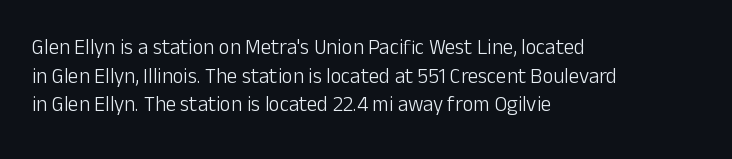
Q: Is the text bold? A: No.
Q: Is the text italic (slanted)? A: No, it is upright.
Q: Is the text underlined? A: No.
Q: How is the paragraph aligned? A: Left-aligned.
Q: Is the spacing between letters normal or unusually wide? A: Normal.
Q: Is the spacing between lines tight, normal or loose? A: Normal.
